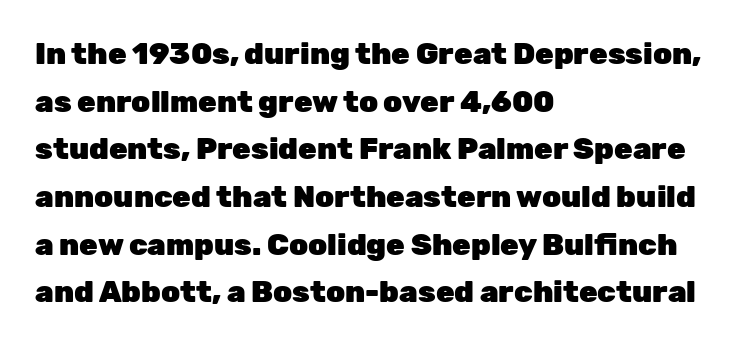
Standard letterfit; no display-style spreading of the glyphs. Every character sits straight up, as roman type does. Students, this is bold: see how much ink each stroke carries. The compositor pushed each line to the left boundary. These lines are rendered in a variable-pitch font. Decoration check: the copy has no underline.
